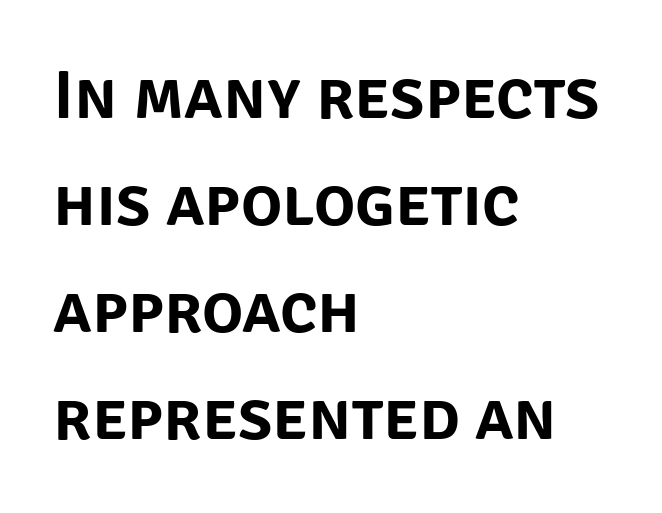
The image shows 69 px sans-serif type, upright; set left-aligned, normal line spacing (1.55x), normal letter spacing, not underlined; low stroke contrast and a large x-height.
